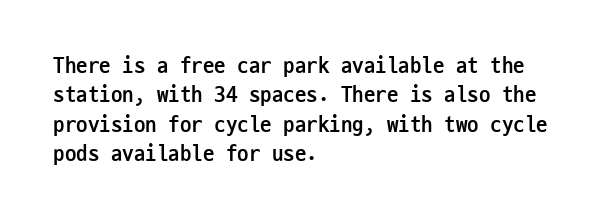
In terms of posture, this sample is upright. Whoever set this chose a conventional vertical rhythm. The space directly below the letters is spotless. A typesetter would call this zero additional tracking.
